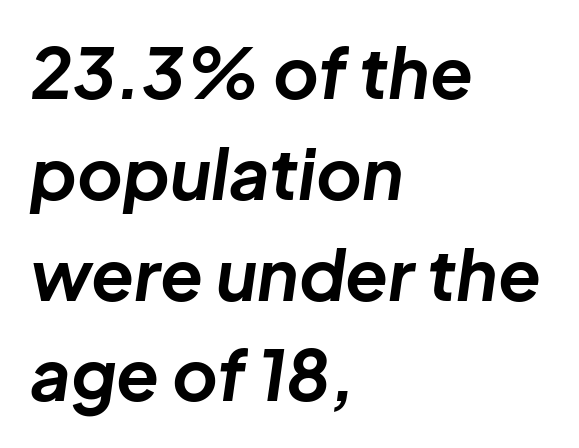
Glyph-to-glyph distance matches everyday printed text. The lines are quadded left. On the weight axis this lands at bold, roughly 700. The letters advance in unequal steps, a hallmark of proportional type. Horizontal bands of white between lines are of average thickness. Bare-footed words on every line.
